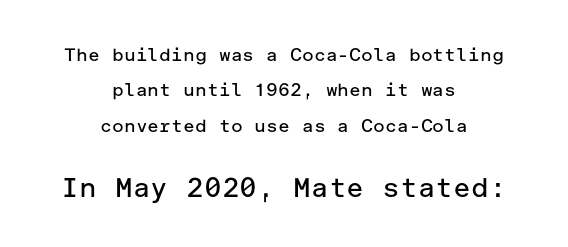
Leftover space on each line is divided equally before and after the words. Larger block? The one below; the one above is distinctly smaller. You could fit nearly another row in the gap between these rows. Descender tails drop into unmarked territory.
